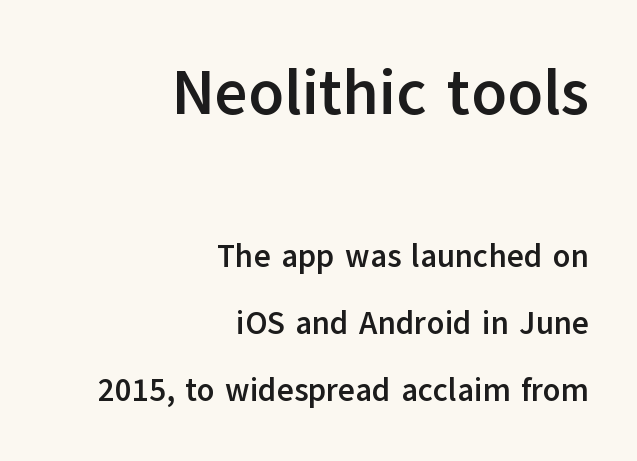
Q: Is the text bold? A: Yes.
Q: Is the text italic (slanted)? A: No, it is upright.
Q: Is the typeface a serif or a sans-serif typeface? A: Sans-serif.
Q: Is the text underlined? A: No.
Q: How is the paragraph aligned? A: Right-aligned.
Q: Is the spacing between letters normal or unusually wide? A: Normal.
Q: Is the spacing between lines tight, normal or loose? A: Loose.
Q: Which block of text is set in a larger size, the first (top) or the second (bottom)? A: The first (top) one.
Q: Width (condensed, normal, or wide)? A: Normal.
Q: Stroke contrast? A: Low.
Q: x-height? A: Medium.
Q: Monospaced? A: No.
